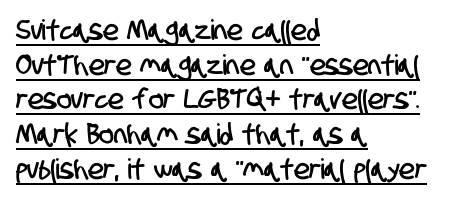
Horizontal alignment here is leftward, the default for most running prose. To sum up the face: it is a sans, with no serifs. Each letter keeps its own natural width here, so spacing adapts to shape. The passage shown is underscored from start to finish. There is no visible air inserted between adjacent glyphs.
